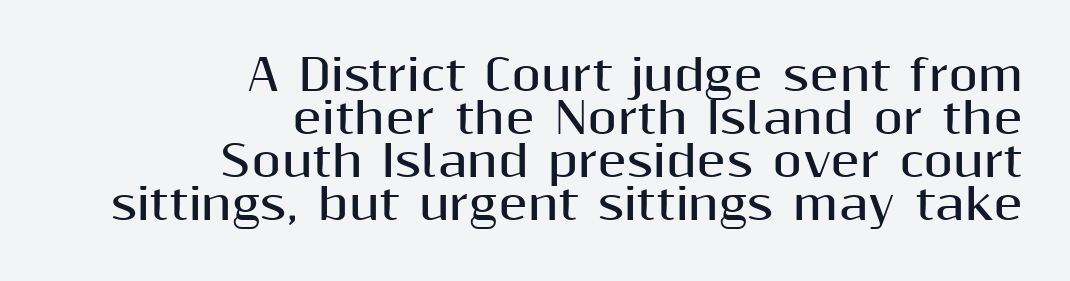
A full-strength bold gives these letters their thick strokes. The letters stand straight up with perfectly vertical stems. This sample is right-justified, so line beginnings fall wherever the words allow. Beneath every word, the page is bare.
